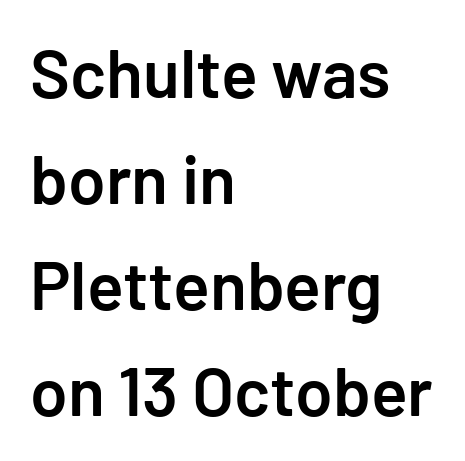
The image shows 68 px semibold sans-serif type, upright; set left-aligned, normal line spacing (1.56x), normal letter spacing, not underlined; low stroke contrast and a medium x-height.
